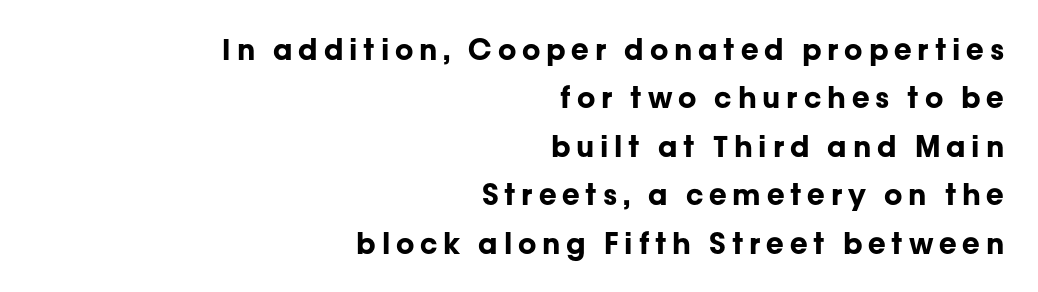
{"serif": "no", "italic": "no", "bold": "yes", "weight": "bold", "width": "normal", "stroke_contrast": "low", "x_height": "medium", "monospaced": "no", "underline": "no", "align": "right", "line_spacing": "normal", "line_spacing_ratio": 1.67, "letter_spacing": "wide", "letter_spacing_em": 0.2, "glyph_px": 29}
